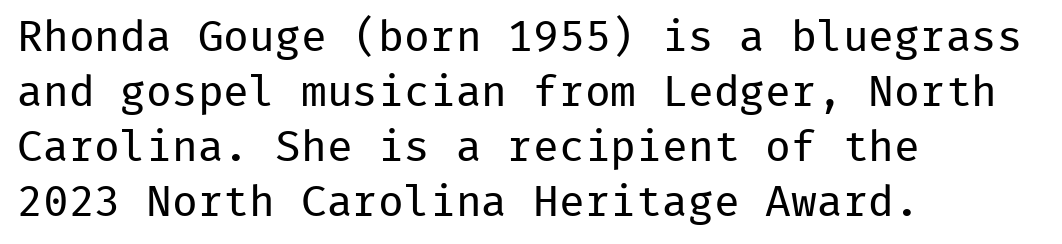
Between one letter and the next there's only the usual sliver of space. The rendering anchors every line to the left-hand side. This rendering employs a face without finishing strokes, i.e., a sans-serif. Note the uniform advance width — an 'i' takes as much space as an 'm'.
